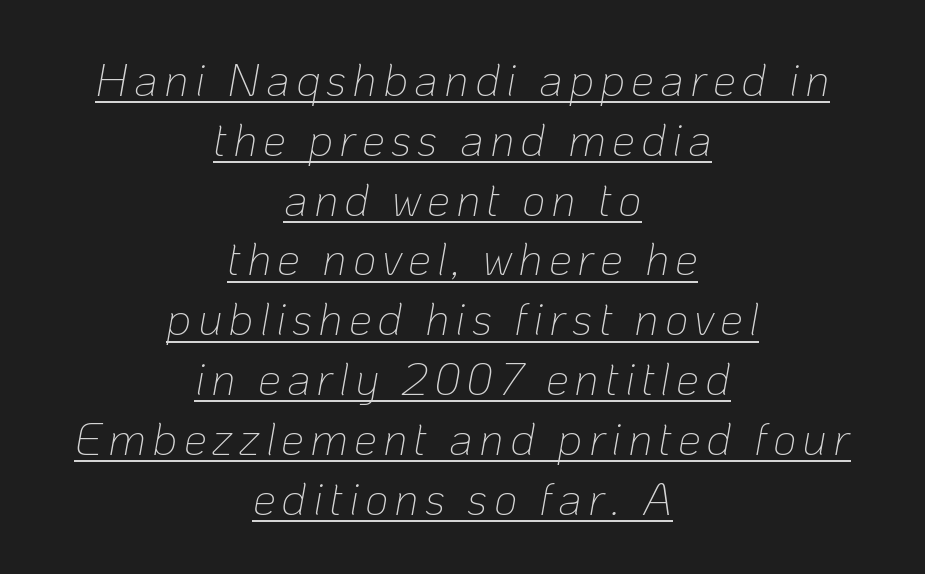
Q: Is the text bold? A: No.
Q: Is the text italic (slanted)? A: Yes, it leans right by about 10 degrees.
Q: Is the text underlined? A: Yes.
Q: How is the paragraph aligned? A: Centered.
Q: Is the spacing between lines tight, normal or loose? A: Normal.
Q: Width (condensed, normal, or wide)? A: Normal.
Q: Stroke contrast? A: Low.
Q: x-height? A: Medium.
Q: Monospaced? A: No.
